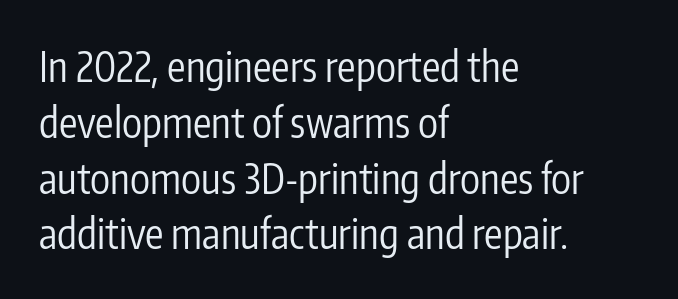
Q: Is the text bold? A: No.
Q: Is the text italic (slanted)? A: No, it is upright.
Q: Is the typeface a serif or a sans-serif typeface? A: Sans-serif.
Q: Is the text underlined? A: No.
Q: How is the paragraph aligned? A: Left-aligned.
Q: Is the spacing between letters normal or unusually wide? A: Normal.
Q: Is the spacing between lines tight, normal or loose? A: Normal.
Q: Width (condensed, normal, or wide)? A: Condensed.
Q: Stroke contrast? A: Low.
Q: x-height? A: Medium.
Q: Monospaced? A: No.
